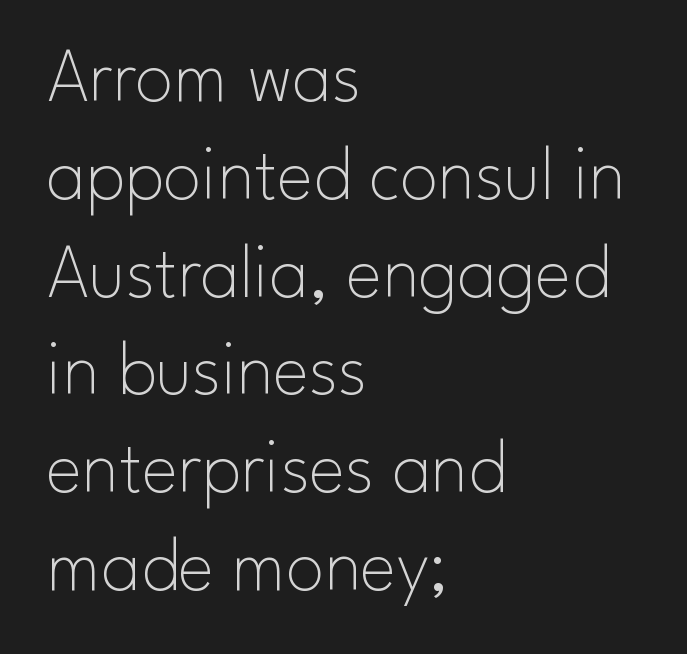
Q: Is the text bold? A: No.
Q: Is the text italic (slanted)? A: No, it is upright.
Q: Is the typeface a serif or a sans-serif typeface? A: Sans-serif.
Q: Is the text underlined? A: No.
Q: How is the paragraph aligned? A: Left-aligned.
Q: Is the spacing between letters normal or unusually wide? A: Normal.
Q: Is the spacing between lines tight, normal or loose? A: Normal.
Q: Width (condensed, normal, or wide)? A: Normal.
Q: Stroke contrast? A: Low.
Q: x-height? A: Small.
Q: Monospaced? A: No.
